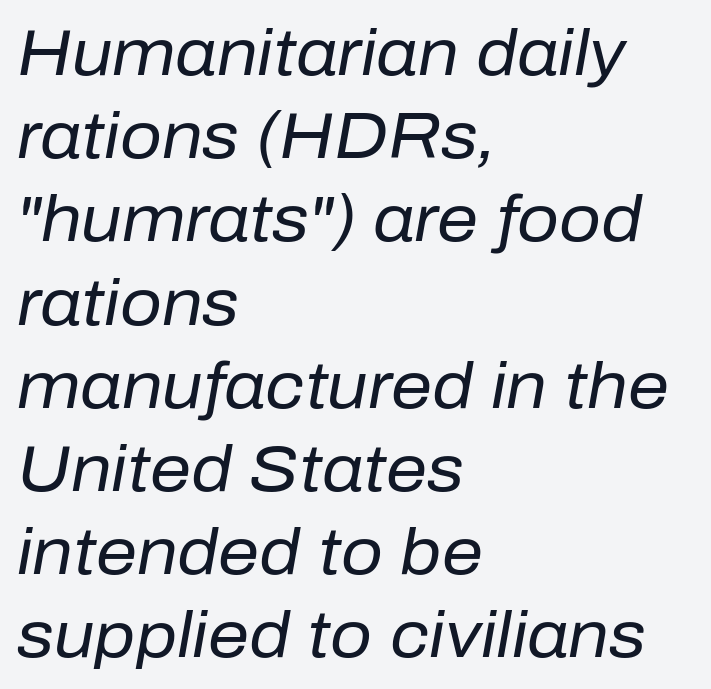
{"italic": "yes", "lean": "right", "slant_degrees": 10, "bold": "no", "weight": "regular", "width": "normal", "stroke_contrast": "low", "x_height": "medium", "monospaced": "no", "underline": "no", "align": "left", "line_spacing": "normal", "line_spacing_ratio": 1.28, "letter_spacing": "normal", "letter_spacing_em": 0.0, "glyph_px": 65}
